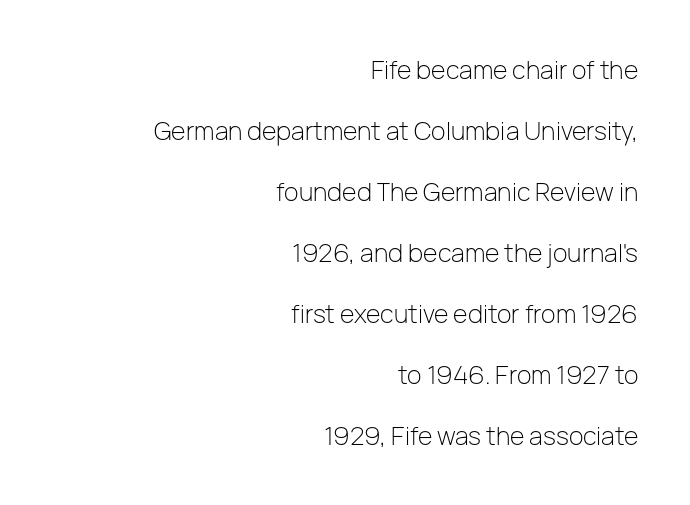
{"italic": "no", "bold": "no", "underline": "no", "align": "right", "line_spacing": "loose", "line_spacing_ratio": 2.44, "letter_spacing": "normal", "letter_spacing_em": 0.0, "glyph_px": 25}
